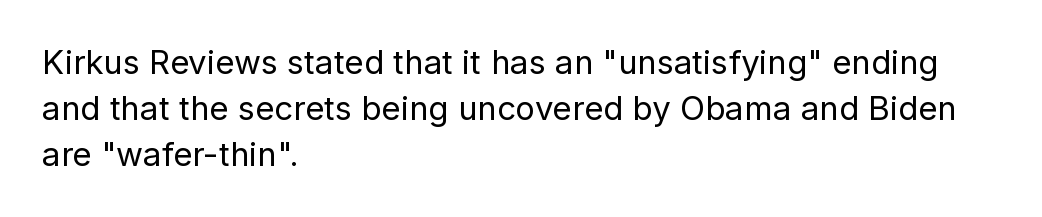
{"serif": "no", "italic": "no", "bold": "no", "weight": "regular", "width": "normal", "stroke_contrast": "low", "x_height": "medium", "monospaced": "no", "underline": "no", "align": "left", "line_spacing": "normal", "line_spacing_ratio": 1.4, "letter_spacing": "normal", "letter_spacing_em": 0.0, "glyph_px": 33}
